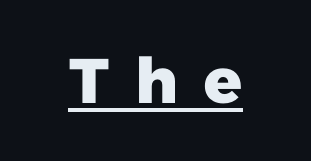
Does a line run under the words? Yes, clearly. You could not count columns in this text — the font is proportionally spaced. Nope, no serifs anywhere on these letters. The tracking jumps out immediately: characters are airy and widely separated. Look at the stroke-to-counter ratio: heavy, a bold.
